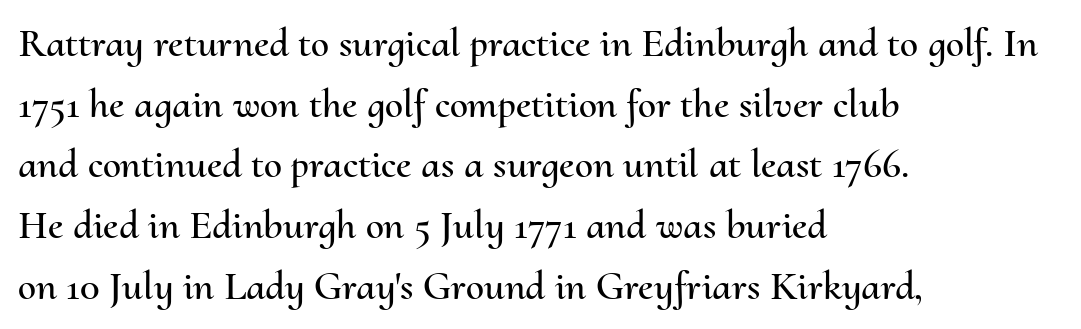
{"italic": "no", "width": "normal", "stroke_contrast": "medium", "x_height": "small", "monospaced": "no", "underline": "no", "align": "left", "line_spacing": "normal", "line_spacing_ratio": 1.48, "letter_spacing": "normal", "letter_spacing_em": 0.0, "glyph_px": 41}
